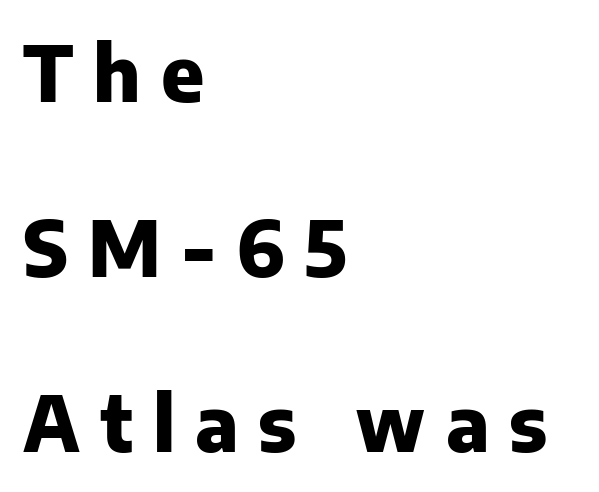
Q: Is the text bold? A: Yes.
Q: Is the text italic (slanted)? A: No, it is upright.
Q: Is the typeface a serif or a sans-serif typeface? A: Sans-serif.
Q: Is the text underlined? A: No.
Q: How is the paragraph aligned? A: Left-aligned.
Q: Is the spacing between letters normal or unusually wide? A: Unusually wide.
Q: Is the spacing between lines tight, normal or loose? A: Loose.
Q: Width (condensed, normal, or wide)? A: Normal.
Q: Stroke contrast? A: Low.
Q: x-height? A: Medium.
Q: Monospaced? A: No.
